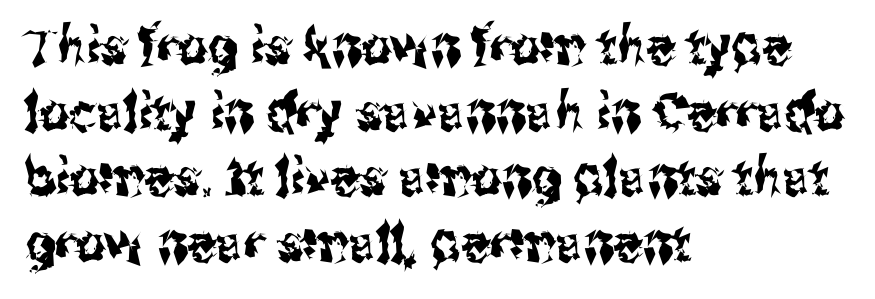
Q: Is the text italic (slanted)? A: No, it is upright.
Q: Is the typeface a serif or a sans-serif typeface? A: Sans-serif.
Q: Is the text underlined? A: No.
Q: How is the paragraph aligned? A: Left-aligned.
Q: Is the spacing between letters normal or unusually wide? A: Normal.
Q: Is the spacing between lines tight, normal or loose? A: Normal.
Q: Width (condensed, normal, or wide)? A: Condensed.
Q: Stroke contrast? A: Medium.
Q: x-height? A: Medium.
Q: Monospaced? A: No.
